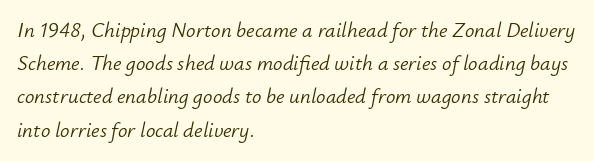
Q: Is the text bold? A: No.
Q: Is the text italic (slanted)? A: Yes, it leans right by about 12 degrees.
Q: Is the text underlined? A: No.
Q: How is the paragraph aligned? A: Left-aligned.
Q: Is the spacing between letters normal or unusually wide? A: Normal.
Q: Is the spacing between lines tight, normal or loose? A: Normal.
